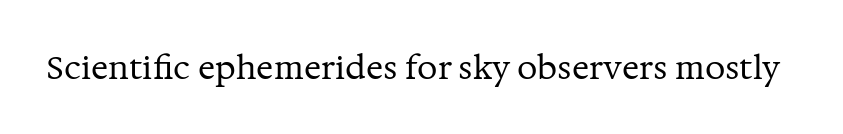
The image shows 32 px regular-weight serif type, upright; set normal letter spacing, not underlined; medium stroke contrast and a medium x-height.
